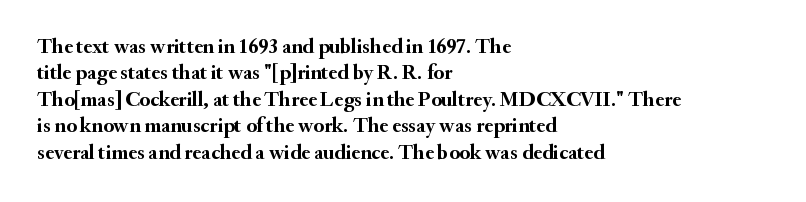
The image shows 21 px bold type, upright; set left-aligned, normal line spacing (1.26x), normal letter spacing, not underlined.
